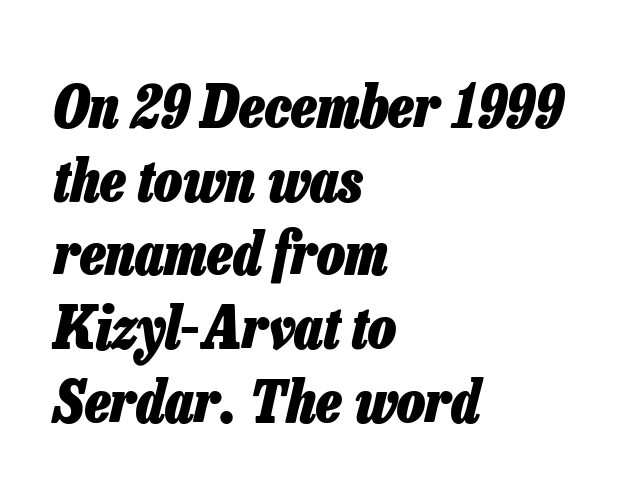
{"italic": "yes", "lean": "right", "slant_degrees": 13, "bold": "yes", "weight": "heavy", "width": "condensed", "stroke_contrast": "low", "x_height": "medium", "monospaced": "no", "underline": "no", "align": "left", "line_spacing": "normal", "line_spacing_ratio": 1.25, "letter_spacing": "normal", "letter_spacing_em": 0.0, "glyph_px": 59}
